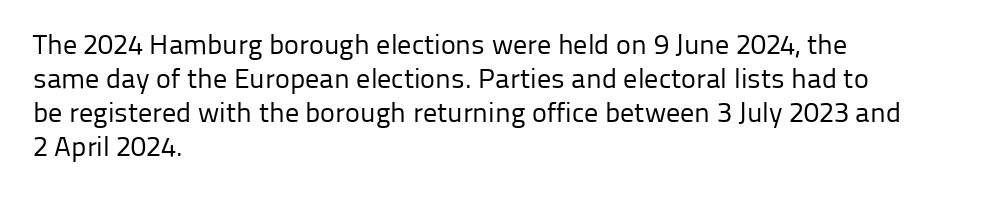
The image shows 28 px regular-weight sans-serif type, upright; set left-aligned, line spacing 1.22x, normal letter spacing, not underlined; low stroke contrast and a medium x-height.
